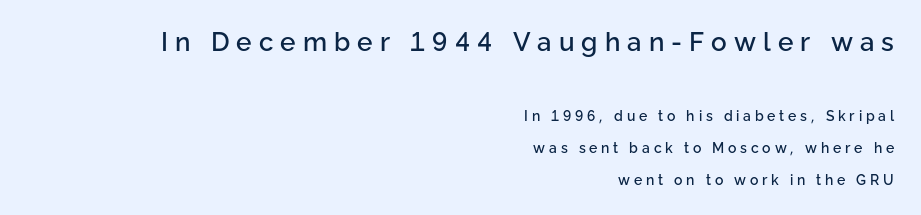
{"italic": "no", "underline": "no", "align": "right", "line_spacing": "loose", "line_spacing_ratio": 2.3, "letter_spacing": "wide", "letter_spacing_em": 0.27, "larger_block": "first", "size_ratio": 1.86, "glyph_px": 26}
